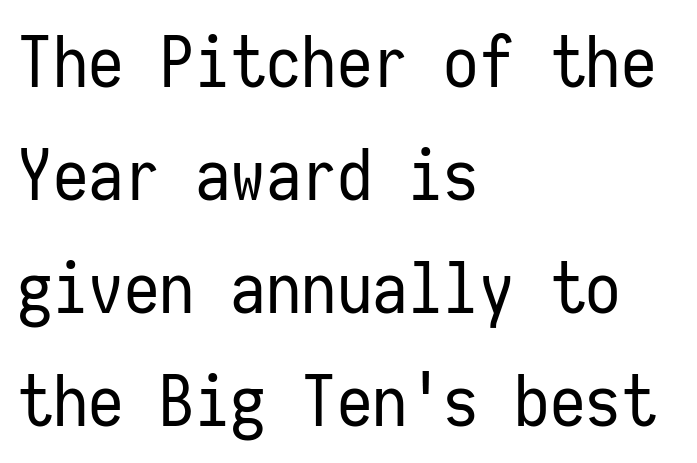
Q: Is the text bold? A: No.
Q: Is the text italic (slanted)? A: No, it is upright.
Q: Is the typeface a serif or a sans-serif typeface? A: Sans-serif.
Q: Is the text underlined? A: No.
Q: How is the paragraph aligned? A: Left-aligned.
Q: Is the spacing between letters normal or unusually wide? A: Normal.
Q: Is the spacing between lines tight, normal or loose? A: Normal.
Q: Width (condensed, normal, or wide)? A: Condensed.
Q: Stroke contrast? A: Low.
Q: x-height? A: Medium.
Q: Monospaced? A: Yes.
